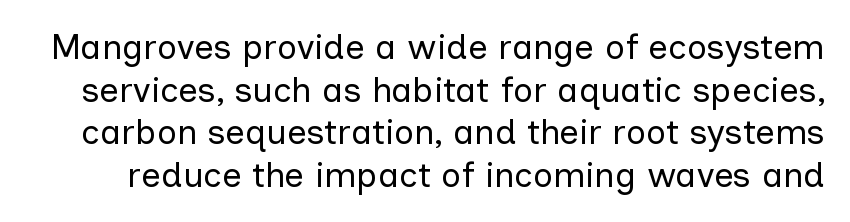
The image shows 35 px regular-weight sans-serif type, upright; set line spacing 1.22x, normal letter spacing, not underlined; low stroke contrast and a medium x-height.
